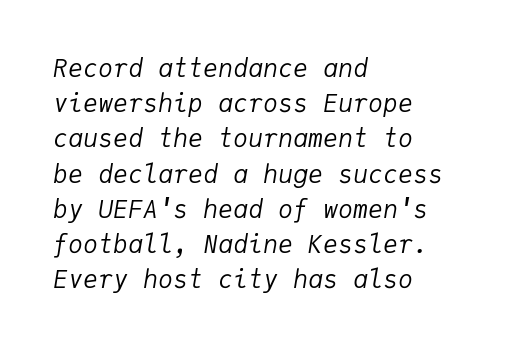
Caption: standard tracking, unaltered. One-word summary of the alignment: left. Vertically, the passage feels balanced, rows spaced as you'd expect. This is not heavy type; no bold has been used. Plain, unruled lines of type.
